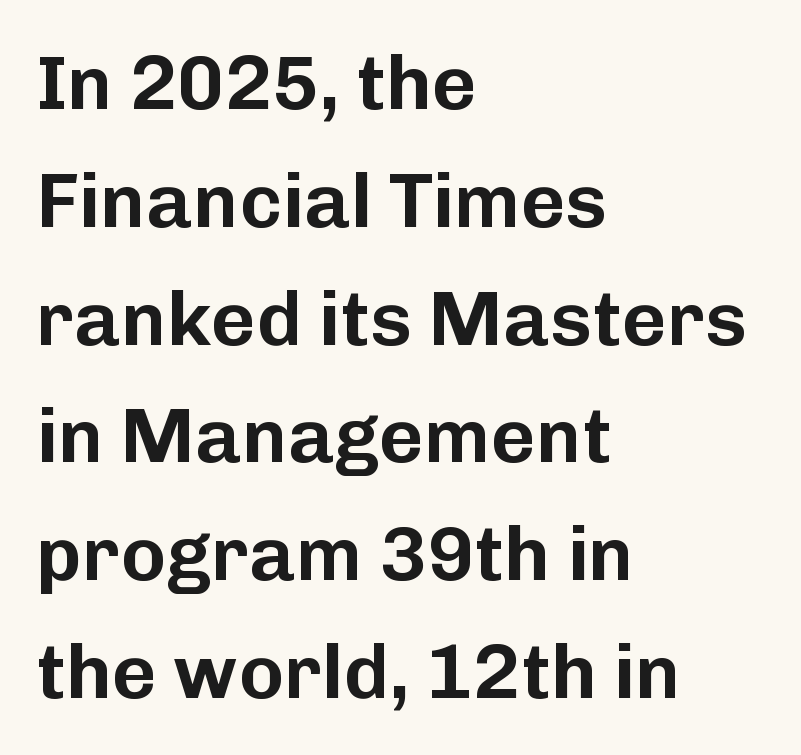
The image shows 77 px sans-serif type, upright; set left-aligned, normal line spacing (1.53x), normal letter spacing, not underlined; low stroke contrast and a medium x-height.
